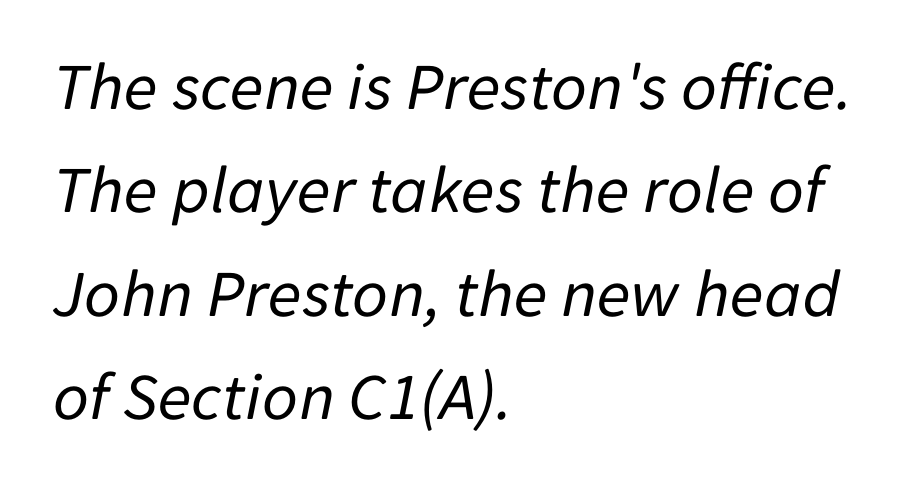
{"italic": "yes", "lean": "right", "slant_degrees": 11, "bold": "no", "weight": "regular", "width": "normal", "stroke_contrast": "low", "x_height": "medium", "monospaced": "no", "underline": "no", "align": "left", "line_spacing": "normal", "line_spacing_ratio": 1.5, "letter_spacing": "normal", "letter_spacing_em": 0.0, "glyph_px": 69}
